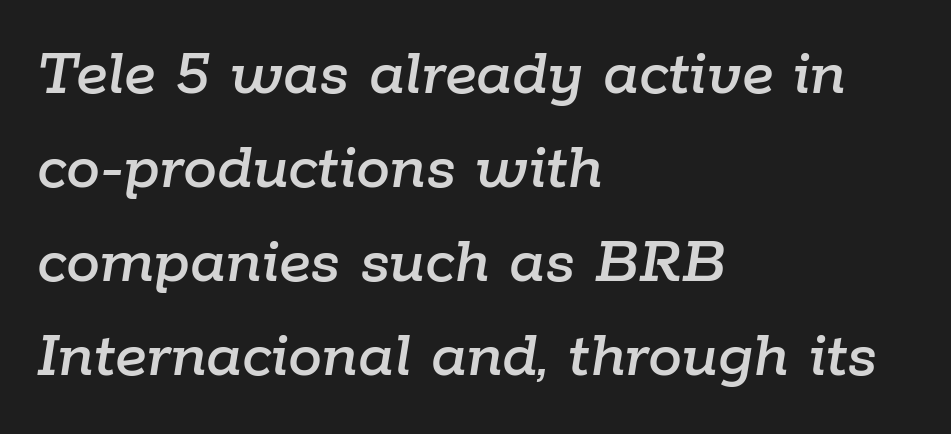
Q: Is the text italic (slanted)? A: Yes, it leans right by about 9 degrees.
Q: Is the text underlined? A: No.
Q: How is the paragraph aligned? A: Left-aligned.
Q: Is the spacing between letters normal or unusually wide? A: Normal.
Q: Is the spacing between lines tight, normal or loose? A: Normal.
Q: Width (condensed, normal, or wide)? A: Normal.
Q: Stroke contrast? A: Low.
Q: x-height? A: Medium.
Q: Monospaced? A: No.
